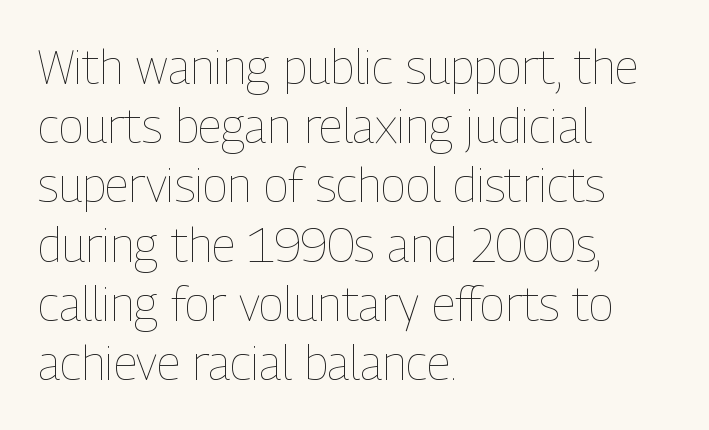
The image shows 47 px thin, condensed type, upright; set left-aligned, normal line spacing (1.26x), normal letter spacing, not underlined; low stroke contrast and a medium x-height.
